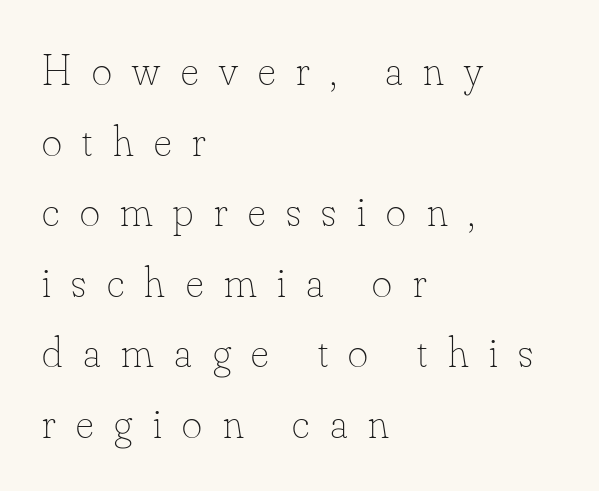
Q: Is the text bold? A: No.
Q: Is the text italic (slanted)? A: No, it is upright.
Q: Is the text underlined? A: No.
Q: How is the paragraph aligned? A: Left-aligned.
Q: Is the spacing between letters normal or unusually wide? A: Unusually wide.
Q: Is the spacing between lines tight, normal or loose? A: Normal.
Q: Width (condensed, normal, or wide)? A: Normal.
Q: Stroke contrast? A: Low.
Q: x-height? A: Small.
Q: Monospaced? A: No.
